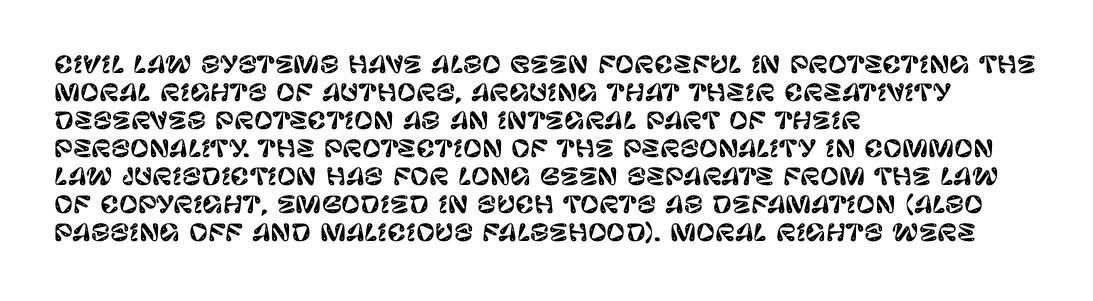
Look at the tracking — it's just the regular setting, nothing added. Caption: multi-line text, flush left, ragged right. A clean baseline with only descenders dipping below it.
